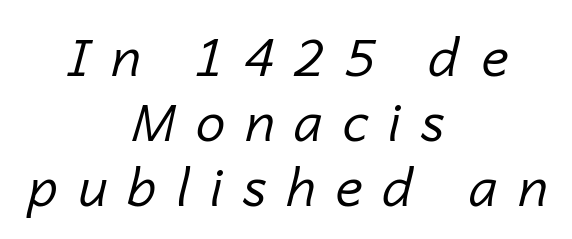
{"italic": "yes", "lean": "right", "slant_degrees": 14, "bold": "no", "weight": "regular", "width": "normal", "stroke_contrast": "low", "x_height": "medium", "monospaced": "no", "underline": "no", "align": "center", "line_spacing_ratio": 1.23, "letter_spacing": "wide", "letter_spacing_em": 0.37, "glyph_px": 53}
